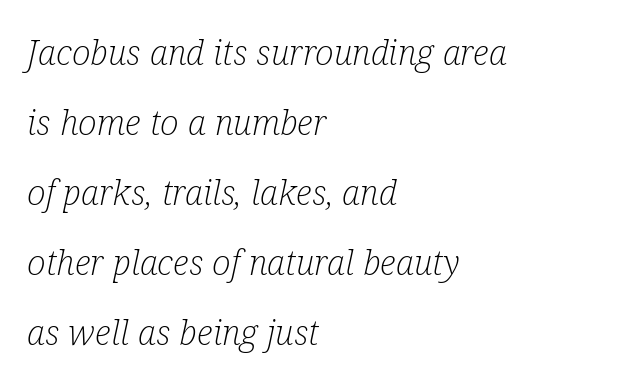
Q: Is the text bold? A: No.
Q: Is the text italic (slanted)? A: Yes, it leans right by about 12 degrees.
Q: Is the typeface a serif or a sans-serif typeface? A: Serif.
Q: Is the text underlined? A: No.
Q: How is the paragraph aligned? A: Left-aligned.
Q: Is the spacing between letters normal or unusually wide? A: Normal.
Q: Is the spacing between lines tight, normal or loose? A: Loose.
Q: Width (condensed, normal, or wide)? A: Condensed.
Q: Stroke contrast? A: Low.
Q: x-height? A: Medium.
Q: Monospaced? A: No.
